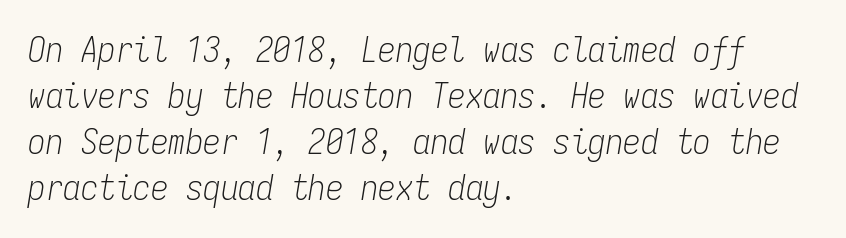
Style check: oblique. Every row of glyphs begins at an identical x-position on the left. Nothing unusual about the tracking: characters are spaced as the font intends. Each letter, wide or thin by design, is forced into the same width here. The zone under the glyphs is completely vacant.
